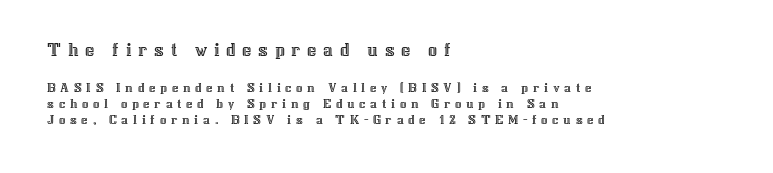
{"italic": "no", "underline": "no", "align": "left", "line_spacing": "tight", "line_spacing_ratio": 1.14, "letter_spacing": "wide", "letter_spacing_em": 0.33, "larger_block": "first", "size_ratio": 1.43, "glyph_px": 20}
